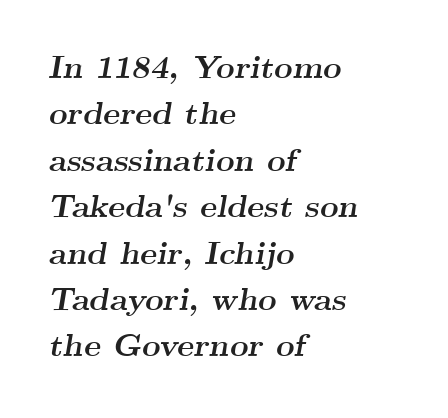
Q: Is the text bold? A: Yes.
Q: Is the text italic (slanted)? A: Yes, it leans right by about 9 degrees.
Q: Is the typeface a serif or a sans-serif typeface? A: Serif.
Q: Is the text underlined? A: No.
Q: How is the paragraph aligned? A: Left-aligned.
Q: Is the spacing between letters normal or unusually wide? A: Normal.
Q: Is the spacing between lines tight, normal or loose? A: Normal.
Q: Width (condensed, normal, or wide)? A: Wide.
Q: Stroke contrast? A: Medium.
Q: x-height? A: Small.
Q: Monospaced? A: No.
